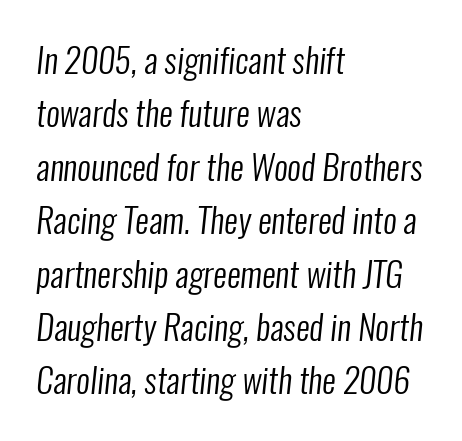
Q: Is the text bold? A: No.
Q: Is the typeface a serif or a sans-serif typeface? A: Sans-serif.
Q: Is the text underlined? A: No.
Q: How is the paragraph aligned? A: Left-aligned.
Q: Is the spacing between letters normal or unusually wide? A: Normal.
Q: Is the spacing between lines tight, normal or loose? A: Normal.
Q: Width (condensed, normal, or wide)? A: Condensed.
Q: Stroke contrast? A: Low.
Q: x-height? A: Medium.
Q: Monospaced? A: No.
